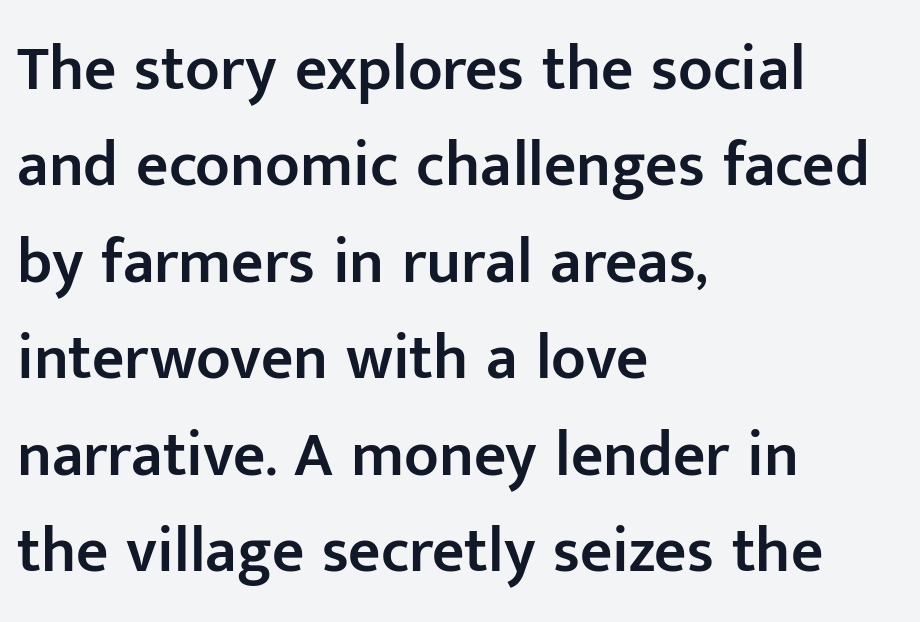
Q: Is the text bold? A: Semi-bold.
Q: Is the text italic (slanted)? A: No, it is upright.
Q: Is the typeface a serif or a sans-serif typeface? A: Sans-serif.
Q: Is the text underlined? A: No.
Q: How is the paragraph aligned? A: Left-aligned.
Q: Is the spacing between letters normal or unusually wide? A: Normal.
Q: Is the spacing between lines tight, normal or loose? A: Normal.
Q: Width (condensed, normal, or wide)? A: Normal.
Q: Stroke contrast? A: Low.
Q: x-height? A: Medium.
Q: Monospaced? A: No.
